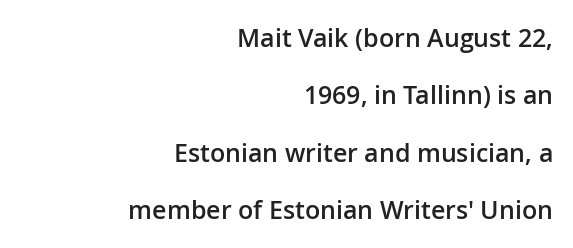
{"italic": "no", "bold": "semi", "underline": "no", "align": "right", "line_spacing": "loose", "line_spacing_ratio": 2.3, "letter_spacing": "normal", "letter_spacing_em": 0.0, "glyph_px": 25}
